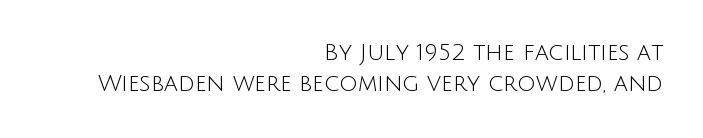
Characters remain perfectly vertical along every line. Evenly set lines give the paragraph a standard silhouette. These lines stack with their right ends in a neat column. This reads as an unemphasized weight, regular at the heaviest.
